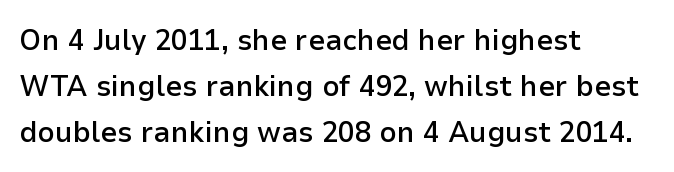
The image shows 30 px semibold sans-serif type, upright; set left-aligned, normal line spacing (1.53x), normal letter spacing, not underlined; low stroke contrast and a medium x-height.
